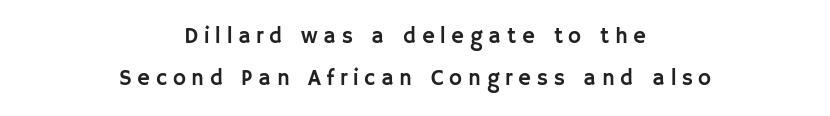
The image shows 22 px text type, upright; set centered, loose line spacing (1.9x), unusually wide letter spacing (+0.26 em), not underlined.
